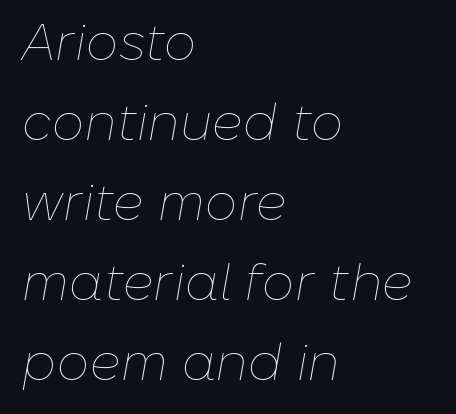
{"italic": "yes", "lean": "right", "slant_degrees": 10, "bold": "no", "weight": "thin", "width": "normal", "stroke_contrast": "low", "x_height": "medium", "monospaced": "no", "underline": "no", "align": "left", "line_spacing": "normal", "line_spacing_ratio": 1.54, "letter_spacing": "normal", "letter_spacing_em": 0.0, "glyph_px": 52}
